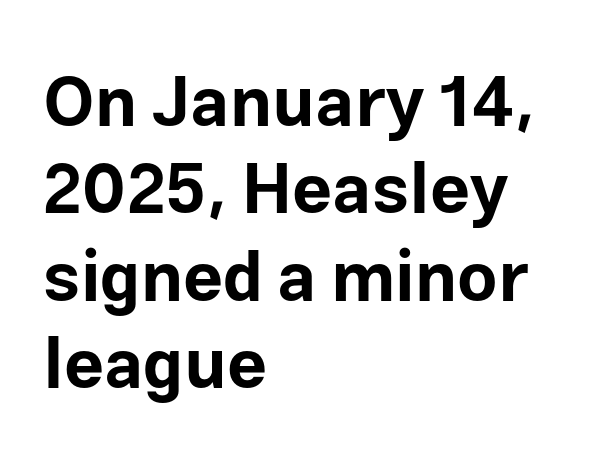
{"serif": "no", "italic": "no", "bold": "yes", "weight": "bold", "width": "normal", "stroke_contrast": "low", "x_height": "medium", "monospaced": "no", "underline": "no", "align": "left", "line_spacing": "normal", "line_spacing_ratio": 1.25, "letter_spacing": "normal", "letter_spacing_em": 0.0, "glyph_px": 70}
